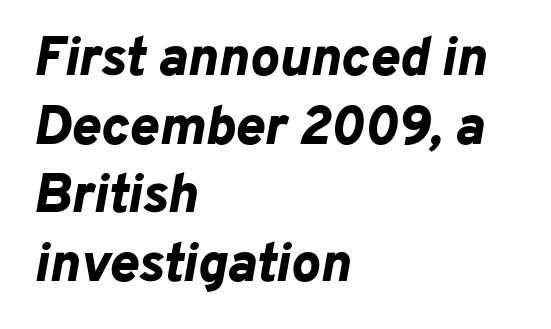
Q: Is the text bold? A: Yes.
Q: Is the text italic (slanted)? A: Yes, it leans right by about 10 degrees.
Q: Is the text underlined? A: No.
Q: How is the paragraph aligned? A: Left-aligned.
Q: Is the spacing between letters normal or unusually wide? A: Normal.
Q: Is the spacing between lines tight, normal or loose? A: Normal.
Q: Width (condensed, normal, or wide)? A: Normal.
Q: Stroke contrast? A: Low.
Q: x-height? A: Medium.
Q: Monospaced? A: No.
